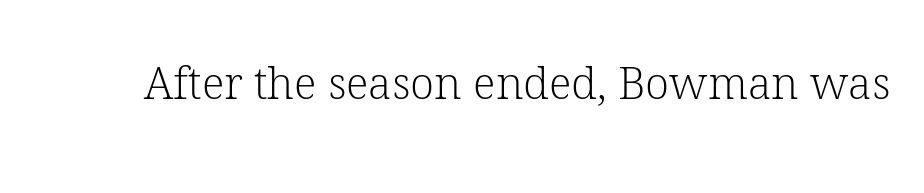
Rule under the text: the space is simply empty. The designer went with a serif here, giving each stem small feet. Characters follow at the spacing the type designer built in. When letters stand straight like this, we call the style roman or upright.
